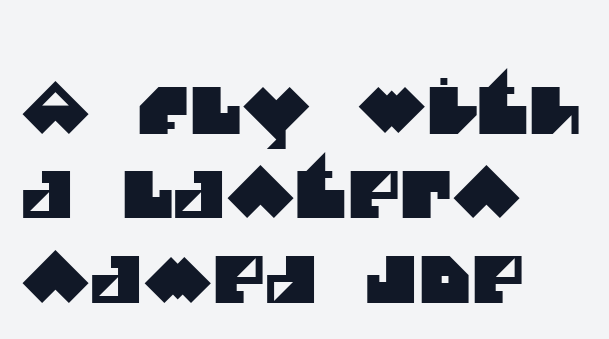
The image shows 64 px sans-serif type; set left-aligned, normal line spacing (1.32x), normal letter spacing, not underlined; medium stroke contrast and a large x-height.
